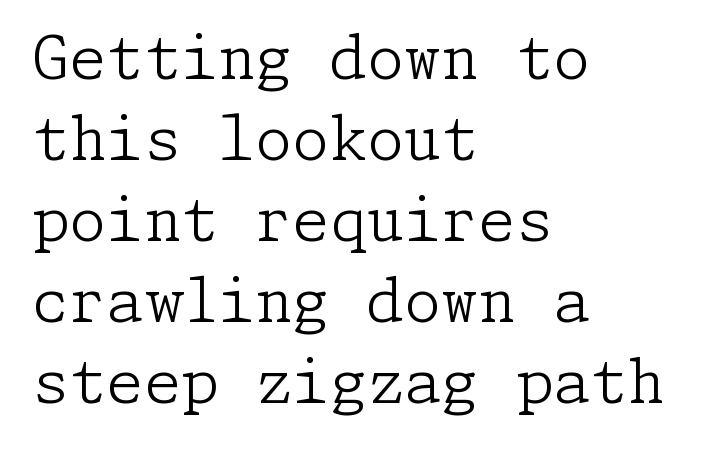
The image shows 60 px light serif type, upright; set left-aligned, normal line spacing (1.35x), normal letter spacing, not underlined; low stroke contrast and a medium x-height.
